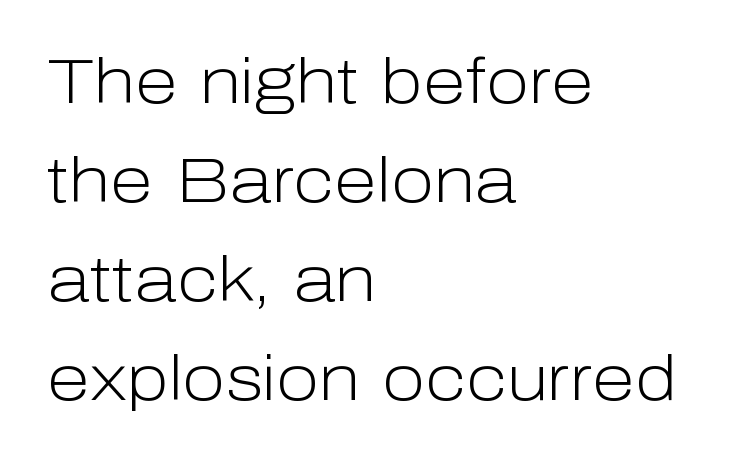
Q: Is the text bold? A: No.
Q: Is the text italic (slanted)? A: No, it is upright.
Q: Is the typeface a serif or a sans-serif typeface? A: Sans-serif.
Q: Is the text underlined? A: No.
Q: How is the paragraph aligned? A: Left-aligned.
Q: Is the spacing between letters normal or unusually wide? A: Normal.
Q: Is the spacing between lines tight, normal or loose? A: Normal.
Q: Width (condensed, normal, or wide)? A: Normal.
Q: Stroke contrast? A: Low.
Q: x-height? A: Medium.
Q: Monospaced? A: No.
